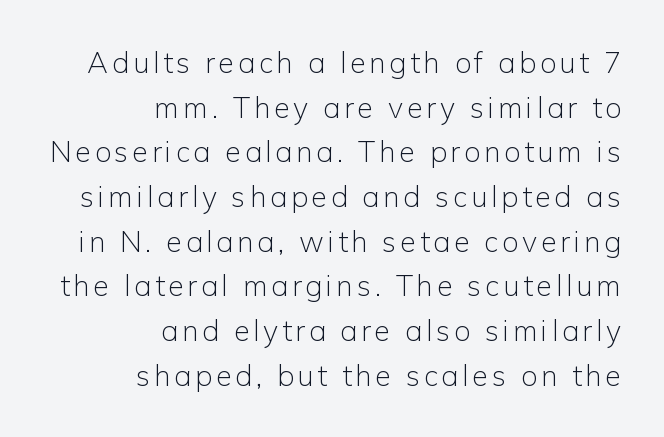
The image shows 29 px light sans-serif type, upright; set right-aligned, normal line spacing (1.54x), not underlined; low stroke contrast and a medium x-height.
